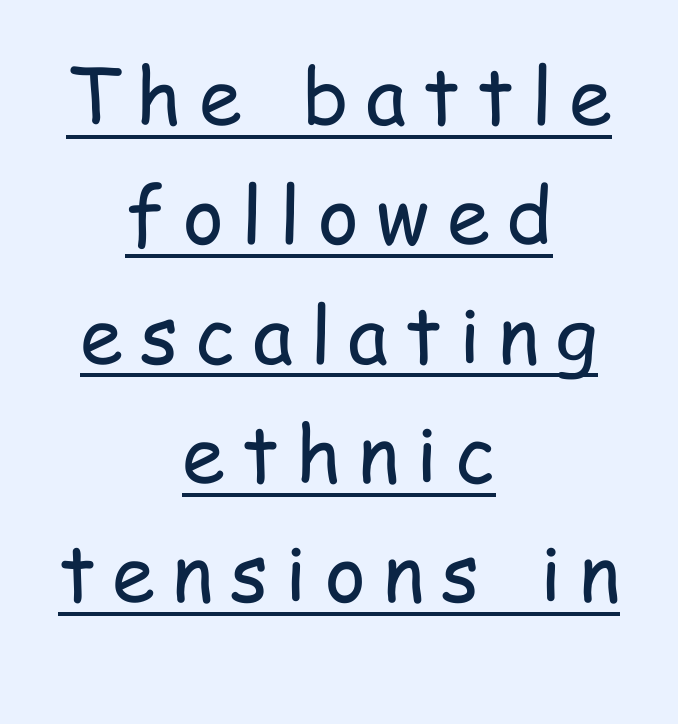
{"serif": "no", "italic": "no", "bold": "no", "weight": "regular", "width": "condensed", "stroke_contrast": "low", "x_height": "medium", "monospaced": "no", "underline": "yes", "align": "center", "line_spacing": "normal", "line_spacing_ratio": 1.53, "letter_spacing": "wide", "letter_spacing_em": 0.22, "glyph_px": 78}
